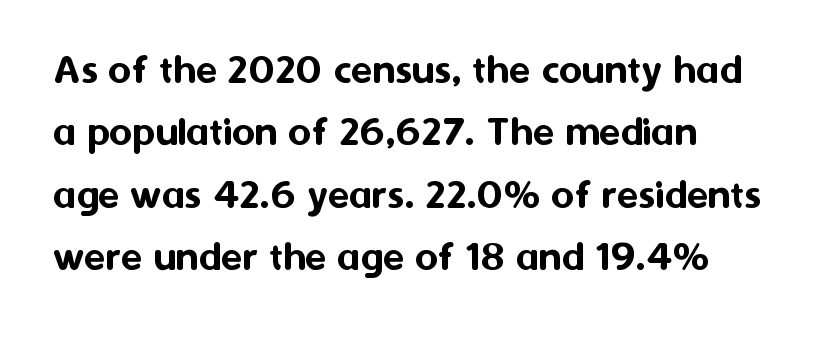
The image shows 44 px sans-serif type, upright; set left-aligned, normal line spacing (1.42x), normal letter spacing, not underlined; medium stroke contrast and a medium x-height.
